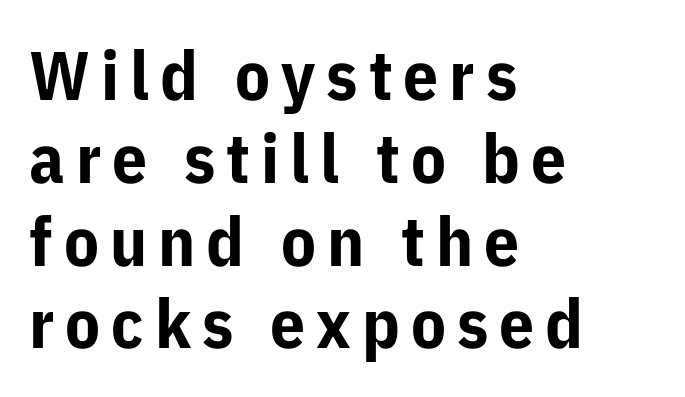
{"serif": "no", "italic": "no", "bold": "yes", "weight": "bold", "width": "normal", "stroke_contrast": "low", "x_height": "medium", "monospaced": "no", "underline": "no", "align": "left", "line_spacing_ratio": 1.2, "glyph_px": 69}
